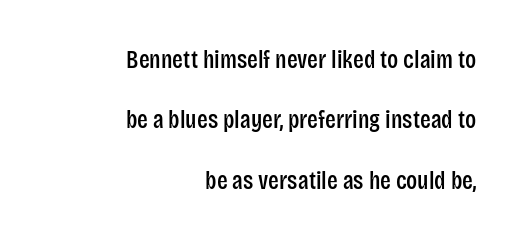
Widely set lines give the paragraph a tall, airy silhouette. No extra tracking has been applied to these lines. The passage is arranged like a letterhead date or caption credit — flush right. Type without underlining. It's the straight-up-and-down kind of type.
